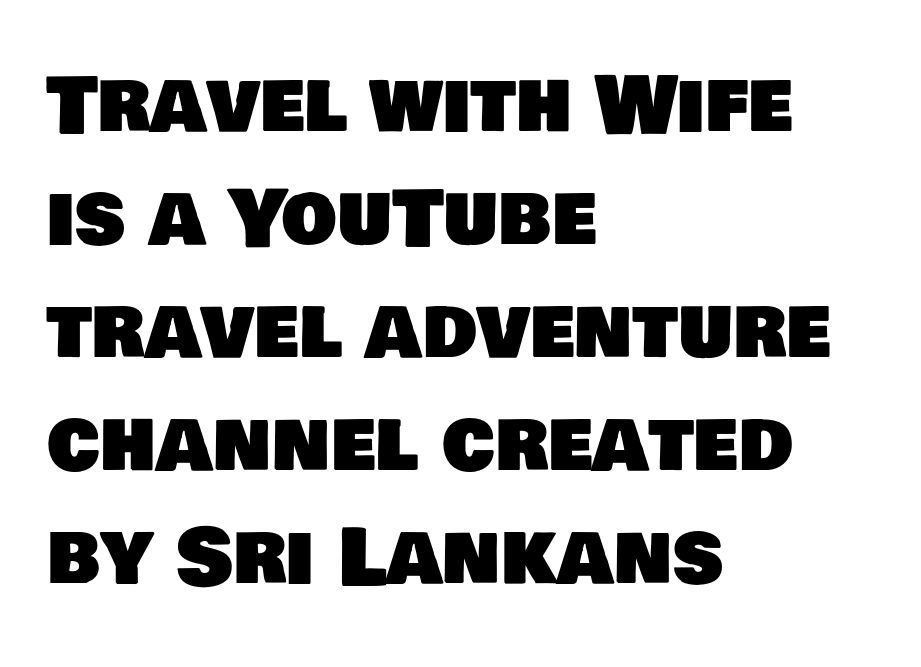
Here the designer chose a conventional face with non-uniform glyph widths. Teacher's note: observe the even left margin — that is flush-left alignment. Is this a sans? Yes — the strokes have no serifs. Tracking here is standard; glyphs follow each other at the usual distance. These lines sit exactly where default settings would place them.
